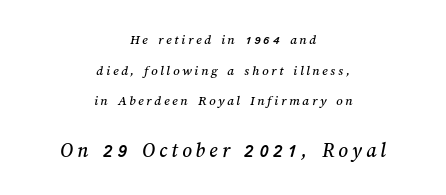
The image shows 21 px text type; set centered, loose line spacing (2.18x), not underlined; the second (bottom) block is 1.5x larger.
